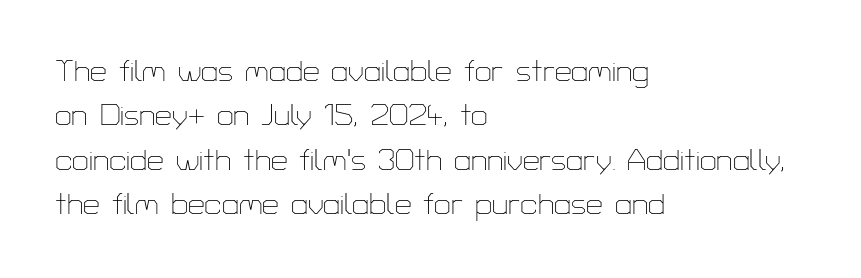
A typesetter would label this face a sans. Any mark beneath the type? The region is blank. How would I describe the line gaps? Plain and ordinary. Layout note: lines flush left.
